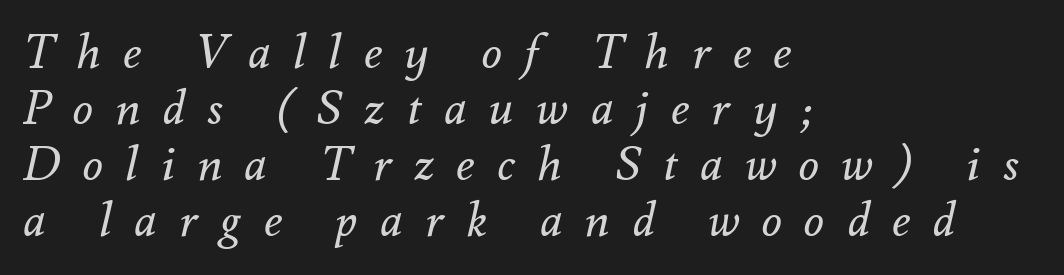
{"italic": "yes", "lean": "right", "slant_degrees": 12, "bold": "no", "weight": "regular", "width": "normal", "stroke_contrast": "medium", "x_height": "small", "monospaced": "no", "underline": "no", "align": "left", "line_spacing_ratio": 1.19, "letter_spacing": "wide", "letter_spacing_em": 0.48, "glyph_px": 47}
